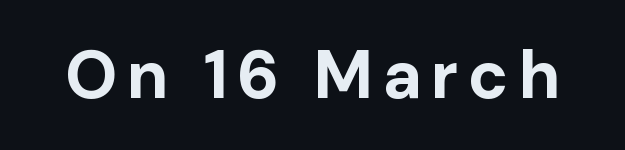
{"serif": "no", "italic": "no", "bold": "yes", "weight": "bold", "width": "normal", "stroke_contrast": "low", "x_height": "medium", "monospaced": "no", "underline": "no", "glyph_px": 67}
